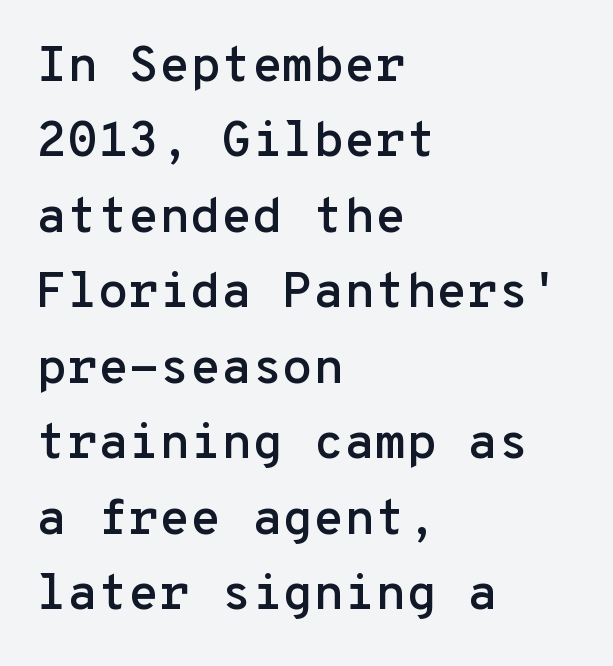
Q: Is the text italic (slanted)? A: No, it is upright.
Q: Is the typeface a serif or a sans-serif typeface? A: Sans-serif.
Q: Is the text underlined? A: No.
Q: How is the paragraph aligned? A: Left-aligned.
Q: Is the spacing between letters normal or unusually wide? A: Normal.
Q: Is the spacing between lines tight, normal or loose? A: Normal.
Q: Width (condensed, normal, or wide)? A: Normal.
Q: Stroke contrast? A: Low.
Q: x-height? A: Medium.
Q: Monospaced? A: Yes.
